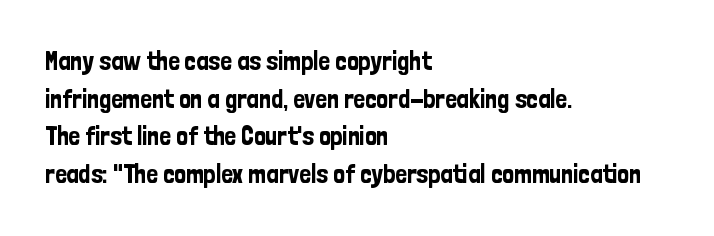
Which margin do the lines hug? The left one — the right edge is uneven. This sample uses plain, unmodified letter spacing. Glance below the letters and you will spot only blank space. Baseline-to-baseline distance is the conventional proportion of letter height.
